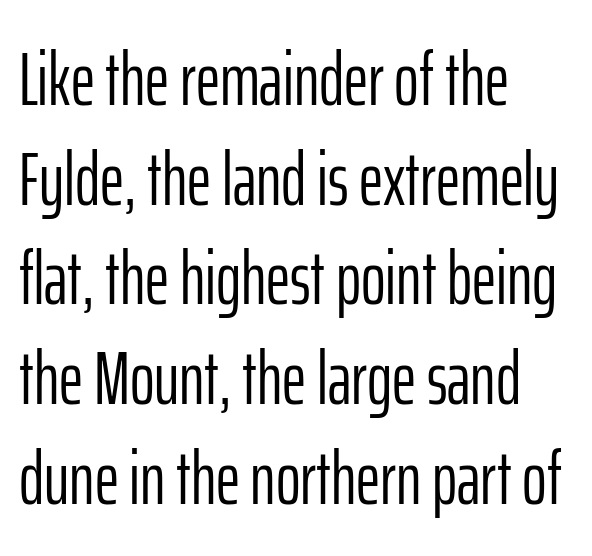
Q: Is the text bold? A: No.
Q: Is the text italic (slanted)? A: No, it is upright.
Q: Is the typeface a serif or a sans-serif typeface? A: Sans-serif.
Q: Is the text underlined? A: No.
Q: How is the paragraph aligned? A: Left-aligned.
Q: Is the spacing between letters normal or unusually wide? A: Normal.
Q: Is the spacing between lines tight, normal or loose? A: Normal.
Q: Width (condensed, normal, or wide)? A: Condensed.
Q: Stroke contrast? A: Low.
Q: x-height? A: Medium.
Q: Monospaced? A: No.
